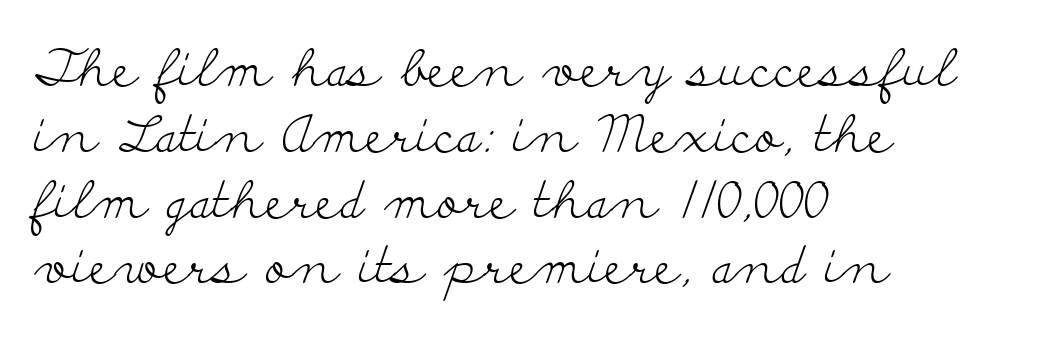
No extra tracking has been applied to these lines. Heft: none added — not bold. The text was rendered using a seriffed face with decorative stroke endings. Line beginnings align vertically; line endings do not.
